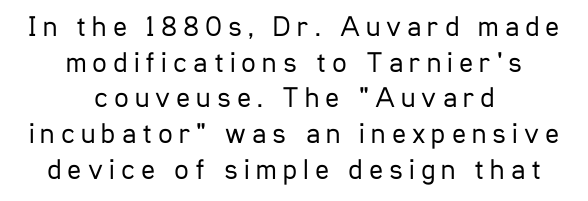
Q: Is the text bold? A: No.
Q: Is the text italic (slanted)? A: No, it is upright.
Q: Is the typeface a serif or a sans-serif typeface? A: Sans-serif.
Q: Is the text underlined? A: No.
Q: How is the paragraph aligned? A: Centered.
Q: Is the spacing between letters normal or unusually wide? A: Unusually wide.
Q: Width (condensed, normal, or wide)? A: Condensed.
Q: Stroke contrast? A: Low.
Q: x-height? A: Medium.
Q: Monospaced? A: No.
